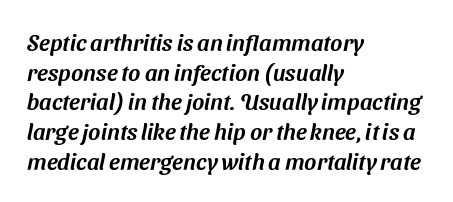
{"underline": "no", "align": "left", "line_spacing": "normal", "line_spacing_ratio": 1.29, "letter_spacing": "normal", "letter_spacing_em": 0.0, "glyph_px": 23}
